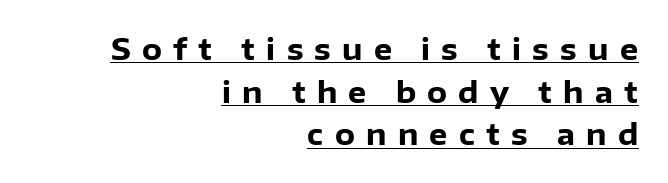
The image shows 29 px heavy sans-serif type, upright; set right-aligned, normal line spacing (1.47x), unusually wide letter spacing (+0.39 em), underlined; low stroke contrast and a medium x-height.
